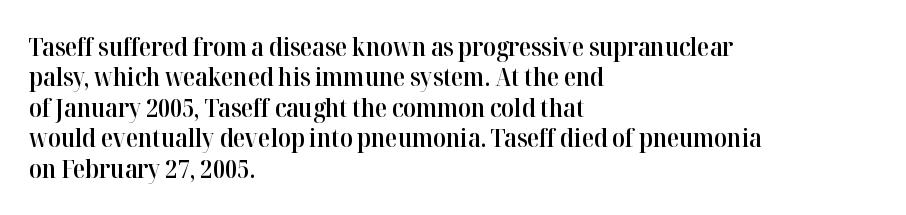
This is moderately heavy type, rendered in semibold. The lines are quadded left. The words here are not underlined. Look at the tracking — it's just the regular setting, nothing added. No italicization has been applied; the sample stays upright.
